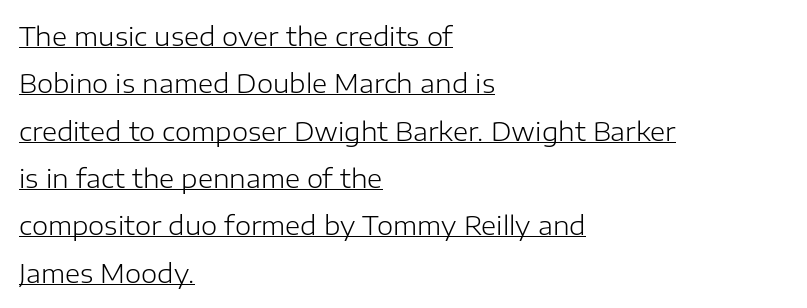
The image shows 26 px text type, upright; set left-aligned, line spacing 1.82x, normal letter spacing, underlined.
